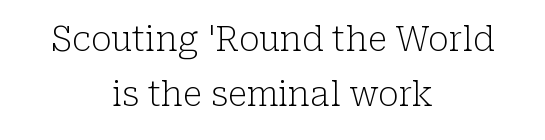
Q: Is the text bold? A: No.
Q: Is the text italic (slanted)? A: No, it is upright.
Q: Is the typeface a serif or a sans-serif typeface? A: Serif.
Q: Is the text underlined? A: No.
Q: How is the paragraph aligned? A: Centered.
Q: Is the spacing between letters normal or unusually wide? A: Normal.
Q: Is the spacing between lines tight, normal or loose? A: Normal.
Q: Width (condensed, normal, or wide)? A: Normal.
Q: Stroke contrast? A: Low.
Q: x-height? A: Medium.
Q: Monospaced? A: No.
